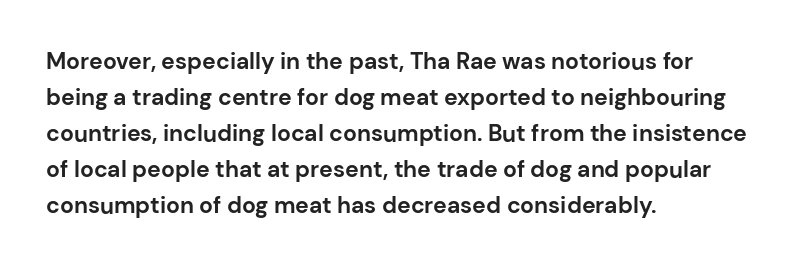
Notice how descenders clear the ascenders below comfortably — that's standard leading. The sample has been set heavy, in full bold. Italic? Not at all — the glyphs are vertical. A bare baseline throughout the passage. The rag falls on the right side of this text block. Inter-character spacing is left at the font's built-in metrics.
